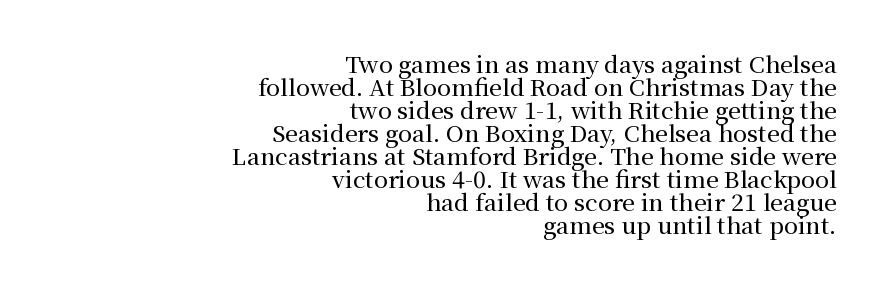
Q: Is the text italic (slanted)? A: No, it is upright.
Q: Is the text underlined? A: No.
Q: How is the paragraph aligned? A: Right-aligned.
Q: Is the spacing between letters normal or unusually wide? A: Normal.
Q: Is the spacing between lines tight, normal or loose? A: Tight.
